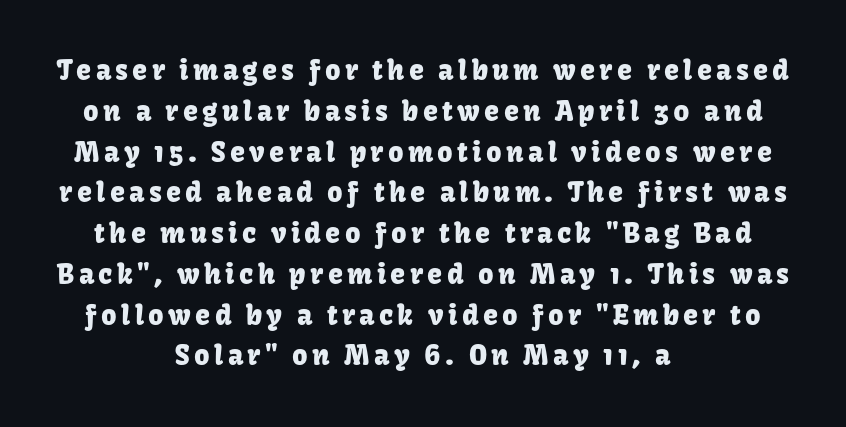
Q: Is the text italic (slanted)? A: No, it is upright.
Q: Is the text underlined? A: No.
Q: How is the paragraph aligned? A: Centered.
Q: Is the spacing between lines tight, normal or loose? A: Normal.
